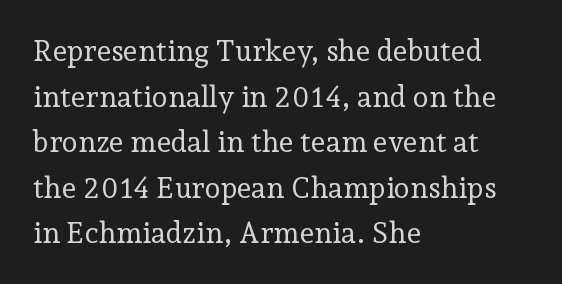
The image shows 29 px regular-weight serif type, upright; set left-aligned, normal line spacing (1.57x), normal letter spacing, not underlined; low stroke contrast and a medium x-height.
